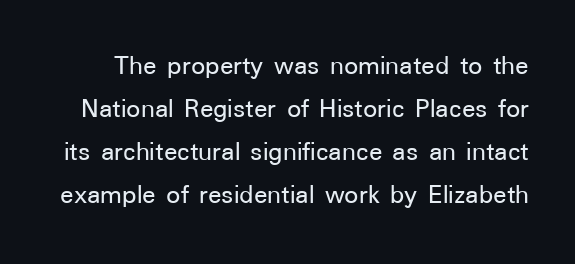
Standard letterfit; no display-style spreading of the glyphs. Nope, no serifs anywhere on these letters. Lines of text with bare space underneath. The rendering uses natural spacing where letterforms have individual widths. The letters stand upright; this is a roman face.
